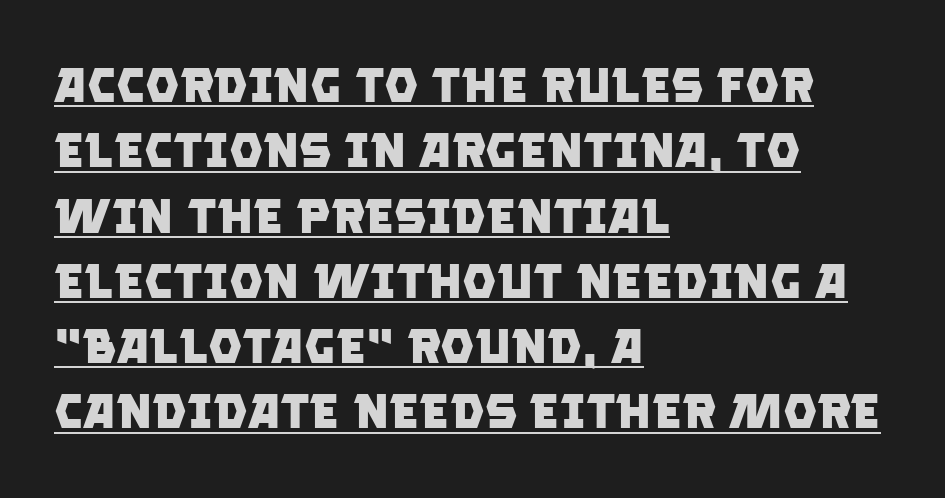
Q: Is the text bold? A: Yes.
Q: Is the typeface a serif or a sans-serif typeface? A: Sans-serif.
Q: Is the text underlined? A: Yes.
Q: How is the paragraph aligned? A: Left-aligned.
Q: Is the spacing between letters normal or unusually wide? A: Normal.
Q: Is the spacing between lines tight, normal or loose? A: Normal.
Q: Width (condensed, normal, or wide)? A: Normal.
Q: Stroke contrast? A: Low.
Q: x-height? A: Large.
Q: Monospaced? A: No.
